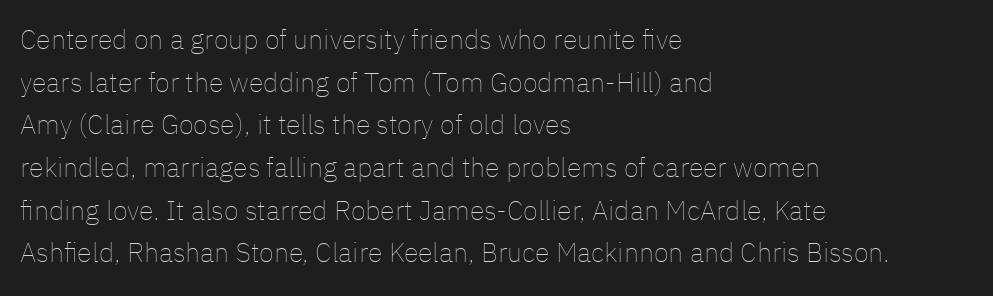
{"italic": "no", "bold": "no", "underline": "no", "align": "left", "line_spacing": "normal", "line_spacing_ratio": 1.58, "letter_spacing": "normal", "letter_spacing_em": 0.0, "glyph_px": 27}
